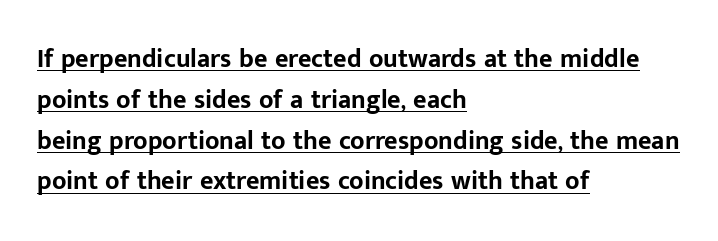
The image shows 26 px bold type, upright; set left-aligned, normal line spacing (1.57x), normal letter spacing, underlined.
